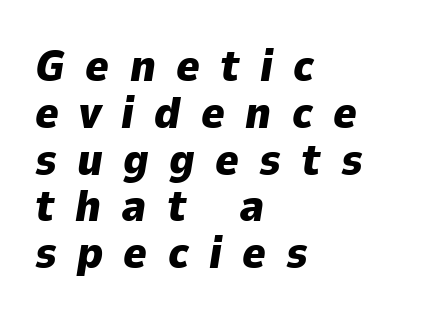
{"italic": "yes", "lean": "right", "slant_degrees": 9, "bold": "yes", "weight": "heavy", "width": "normal", "stroke_contrast": "low", "x_height": "medium", "monospaced": "no", "underline": "no", "align": "left", "line_spacing": "tight", "line_spacing_ratio": 1.04, "letter_spacing": "wide", "letter_spacing_em": 0.45, "glyph_px": 45}
